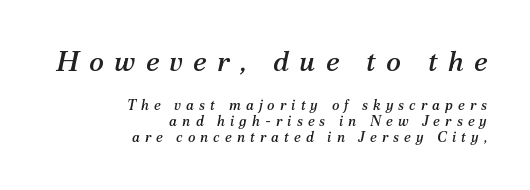
You can tell from the footed stems that serif type was used. The whole block is typeset with a tilt. Here the glyphs are tracked loosely, breaking word shapes into spaced letters. Is this a fixed-width face? No — the glyphs have proportional, varying widths. One glance says dense: line gaps are narrower than usual.
